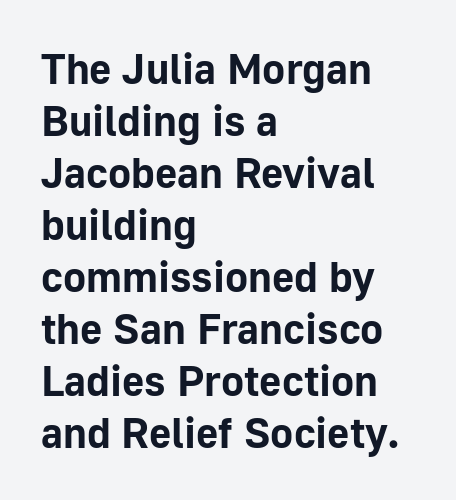
{"serif": "no", "italic": "no", "bold": "yes", "weight": "bold", "width": "normal", "stroke_contrast": "low", "x_height": "medium", "monospaced": "no", "underline": "no", "align": "left", "line_spacing_ratio": 1.21, "letter_spacing": "normal", "letter_spacing_em": 0.0, "glyph_px": 43}
